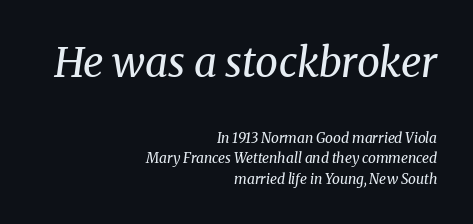
Q: Is the text bold? A: No.
Q: Is the text italic (slanted)? A: Yes, it leans right by about 8 degrees.
Q: Is the typeface a serif or a sans-serif typeface? A: Serif.
Q: Is the text underlined? A: No.
Q: How is the paragraph aligned? A: Right-aligned.
Q: Is the spacing between letters normal or unusually wide? A: Normal.
Q: Is the spacing between lines tight, normal or loose? A: Normal.
Q: Which block of text is set in a larger size, the first (top) or the second (bottom)? A: The first (top) one.
Q: Width (condensed, normal, or wide)? A: Normal.
Q: Stroke contrast? A: Medium.
Q: x-height? A: Medium.
Q: Monospaced? A: No.
